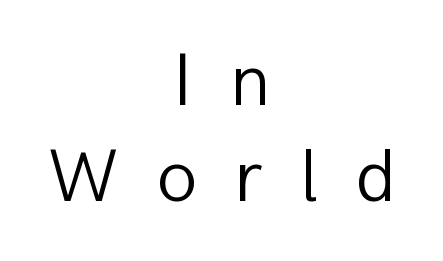
Notice how the passage keeps no hard edge, just a central spine. The zone under the glyphs is completely vacant. On a weight scale, this lands at 450 or below. Do the characters align in a grid? No, the font is proportional. Caption: expanded tracking, letters set apart. Ordinary non-slanted type is in use.
